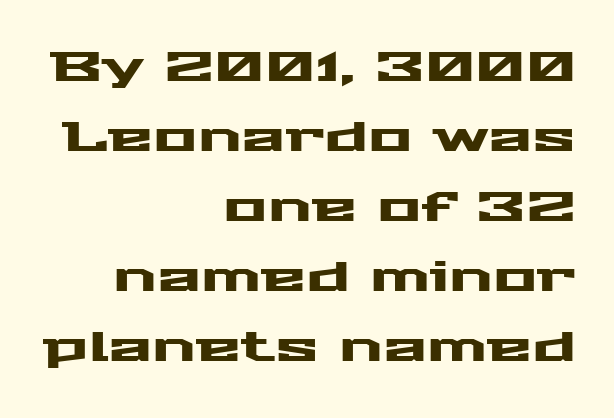
Q: Is the text italic (slanted)? A: No, it is upright.
Q: Is the typeface a serif or a sans-serif typeface? A: Sans-serif.
Q: Is the text underlined? A: No.
Q: How is the paragraph aligned? A: Right-aligned.
Q: Is the spacing between letters normal or unusually wide? A: Normal.
Q: Width (condensed, normal, or wide)? A: Wide.
Q: Stroke contrast? A: Medium.
Q: x-height? A: Medium.
Q: Monospaced? A: No.
